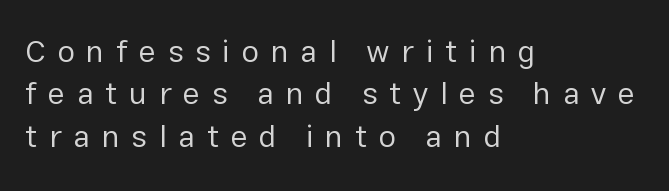
Q: Is the text bold? A: No.
Q: Is the text italic (slanted)? A: No, it is upright.
Q: Is the typeface a serif or a sans-serif typeface? A: Sans-serif.
Q: Is the text underlined? A: No.
Q: How is the paragraph aligned? A: Left-aligned.
Q: Is the spacing between letters normal or unusually wide? A: Unusually wide.
Q: Is the spacing between lines tight, normal or loose? A: Normal.
Q: Width (condensed, normal, or wide)? A: Normal.
Q: Stroke contrast? A: Low.
Q: x-height? A: Medium.
Q: Monospaced? A: No.
